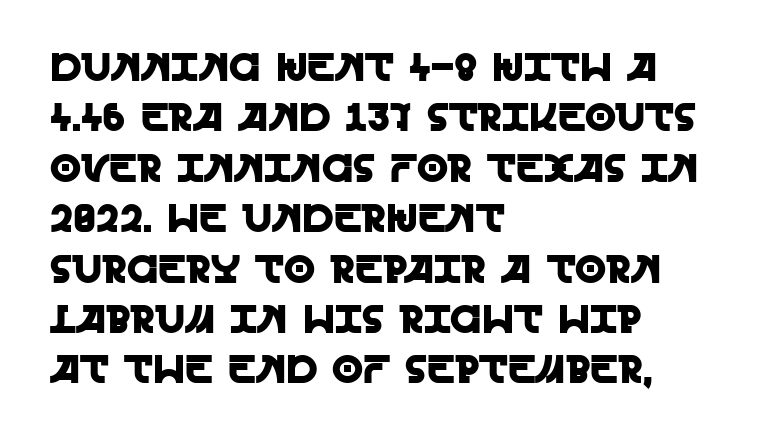
There is no visible air inserted between adjacent glyphs. The rendering uses natural spacing where letterforms have individual widths. In terms of letterform style, serifs are entirely absent. Layout note: lines flush left. This is roman type, the default non-slanted kind.
